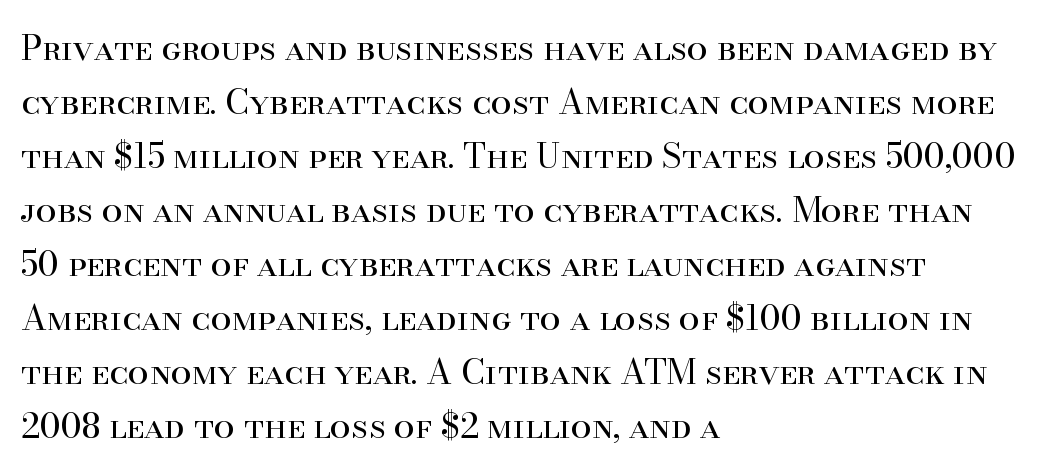
{"serif": "yes", "italic": "no", "bold": "no", "weight": "regular", "width": "normal", "stroke_contrast": "high", "x_height": "small", "monospaced": "no", "underline": "no", "align": "left", "line_spacing": "normal", "line_spacing_ratio": 1.59, "letter_spacing": "normal", "letter_spacing_em": 0.0, "glyph_px": 34}
